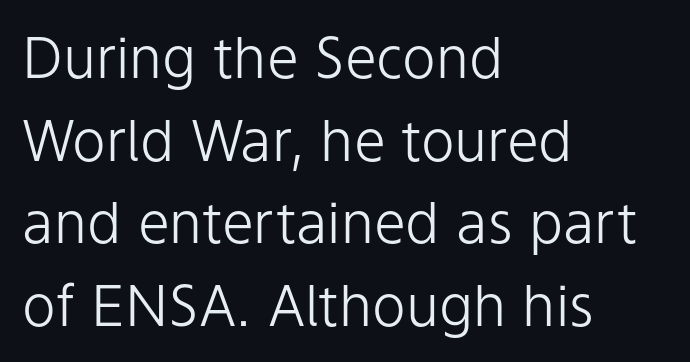
What stands out about the letter spacing? Nothing — it is the standard amount. The type family on display is of the sans-serif kind. Stems here are at most as thick as an everyday book face. In CSS terms this would be text-align: left. A typesetter would call this proportional, since set widths differ per character.
